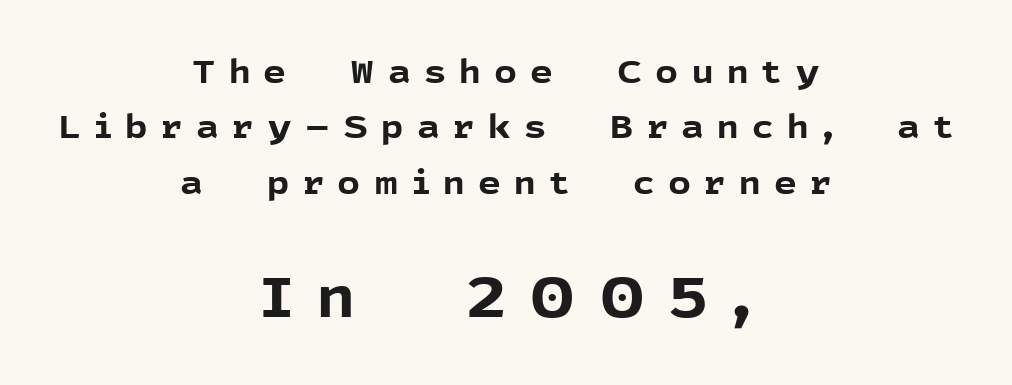
Q: Is the text bold? A: Yes.
Q: Is the text italic (slanted)? A: No, it is upright.
Q: Is the typeface a serif or a sans-serif typeface? A: Sans-serif.
Q: Is the text underlined? A: No.
Q: How is the paragraph aligned? A: Centered.
Q: Is the spacing between letters normal or unusually wide? A: Unusually wide.
Q: Which block of text is set in a larger size, the first (top) or the second (bottom)? A: The second (bottom) one.
Q: Width (condensed, normal, or wide)? A: Normal.
Q: x-height? A: Medium.
Q: Monospaced? A: No.
